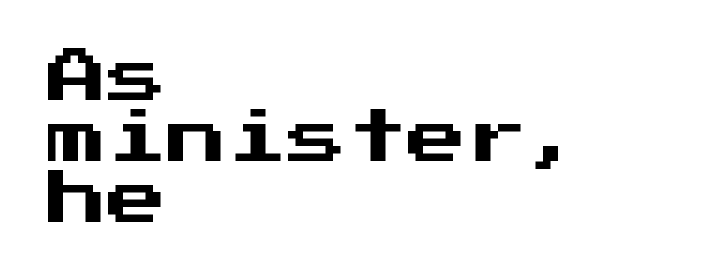
{"serif": "no", "italic": "no", "width": "normal", "stroke_contrast": "medium", "x_height": "medium", "underline": "no", "align": "left", "line_spacing": "tight", "line_spacing_ratio": 1.02, "letter_spacing": "normal", "letter_spacing_em": 0.0, "glyph_px": 60}
